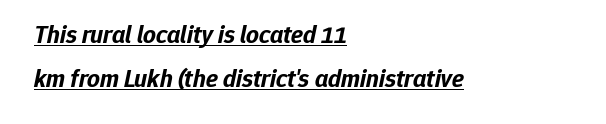
{"italic": "yes", "lean": "right", "slant_degrees": 12, "bold": "yes", "underline": "yes", "align": "left", "line_spacing_ratio": 1.76, "letter_spacing": "normal", "letter_spacing_em": 0.0, "glyph_px": 25}
